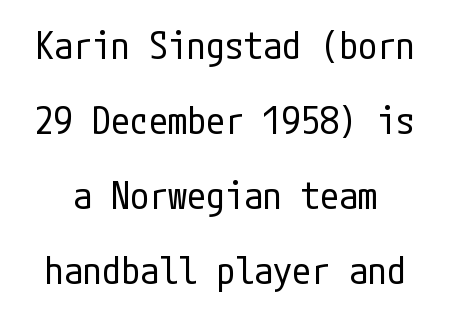
Is this a sans? Yes — the strokes have no serifs. Descenders hang freely into open space. The lettering stays uniformly vertical, giving the passage a roman look. Notice the wide empty band between every row — that's loose leading.
